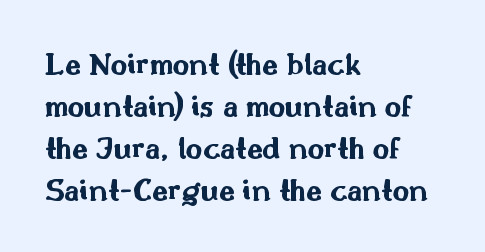
The image shows 32 px bold, wide sans-serif type, upright; set left-aligned, normal line spacing (1.31x), normal letter spacing, not underlined; medium stroke contrast and a small x-height.
